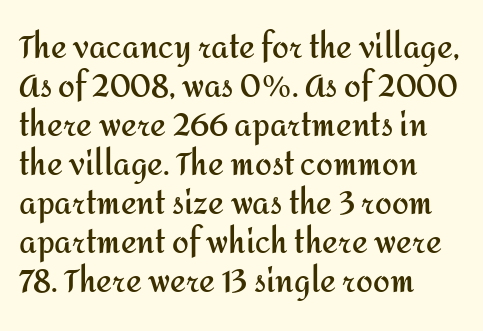
Caption: bold face, heavy strokes. Caption: multi-line text, flush left, ragged right. The letters advance in unequal steps, a hallmark of proportional type. I'd call this a sans setting — the letters go barefoot.
